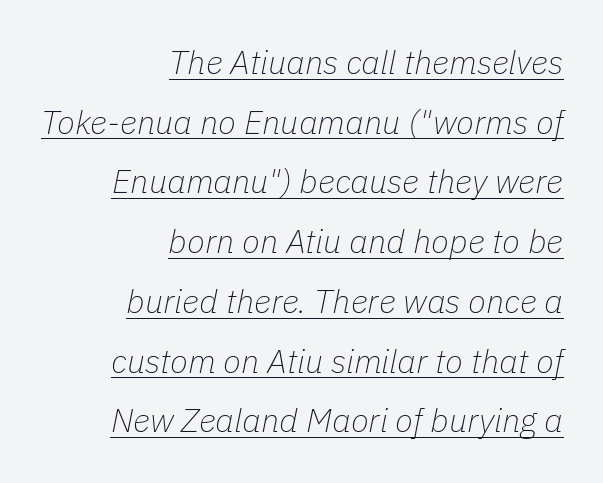
Horizontal alignment here is rightward, an uncommon choice for prose. This is underlined copy, the kind a proofreader might mark for attention. Here the designer chose a conventional face with non-uniform glyph widths. Letter spacing: default. The typography opts for an oblique posture over an upright one. The font is comparable to plain body text, perhaps lighter.
